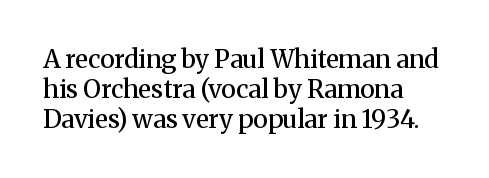
Q: Is the text bold? A: Semi-bold.
Q: Is the text italic (slanted)? A: No, it is upright.
Q: Is the text underlined? A: No.
Q: How is the paragraph aligned? A: Left-aligned.
Q: Is the spacing between letters normal or unusually wide? A: Normal.
